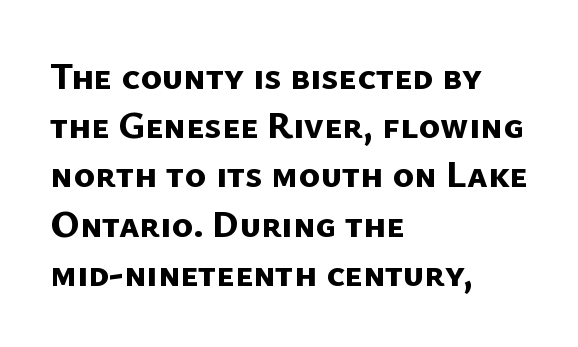
Check the space under the baseline: it is left empty. Caption: standard tracking, unaltered. Character widths vary here, with narrow letters taking less room than wide ones. This sample is left-justified, so line endings fall wherever the words run out.
